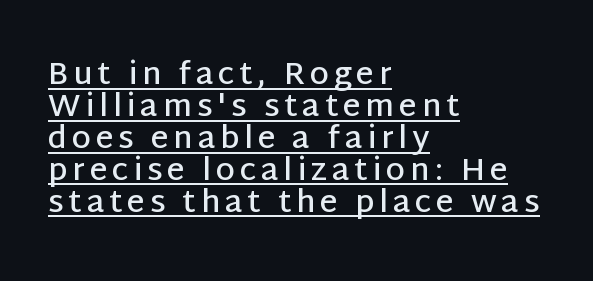
Q: Is the text bold? A: Semi-bold.
Q: Is the text italic (slanted)? A: No, it is upright.
Q: Is the typeface a serif or a sans-serif typeface? A: Sans-serif.
Q: Is the text underlined? A: Yes.
Q: How is the paragraph aligned? A: Left-aligned.
Q: Is the spacing between lines tight, normal or loose? A: Tight.
Q: Width (condensed, normal, or wide)? A: Normal.
Q: Stroke contrast? A: Low.
Q: x-height? A: Large.
Q: Monospaced? A: No.
